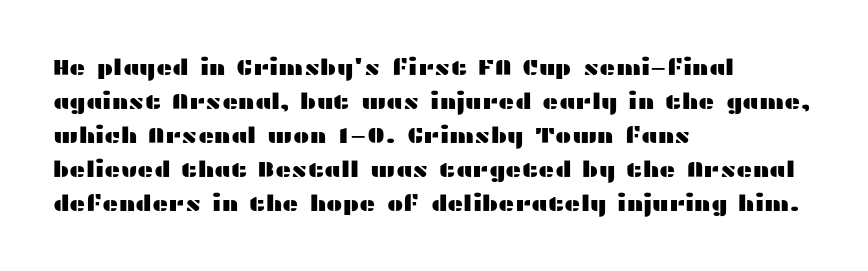
The image shows 22 px text type, upright; set left-aligned, normal line spacing (1.54x), normal letter spacing, not underlined.
